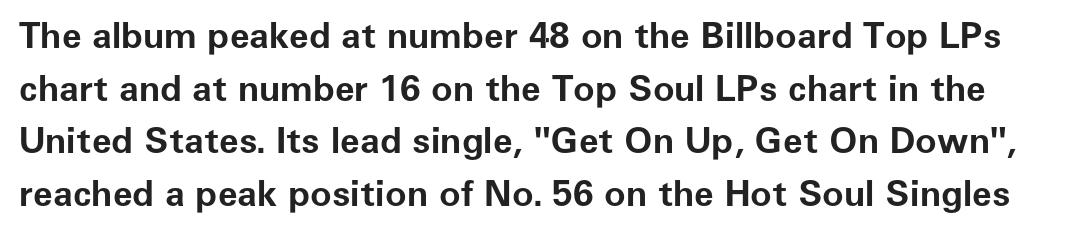
Q: Is the text bold? A: Yes.
Q: Is the text italic (slanted)? A: No, it is upright.
Q: Is the typeface a serif or a sans-serif typeface? A: Sans-serif.
Q: Is the text underlined? A: No.
Q: Is the spacing between letters normal or unusually wide? A: Normal.
Q: Is the spacing between lines tight, normal or loose? A: Normal.
Q: Width (condensed, normal, or wide)? A: Normal.
Q: Stroke contrast? A: Low.
Q: x-height? A: Medium.
Q: Monospaced? A: No.
